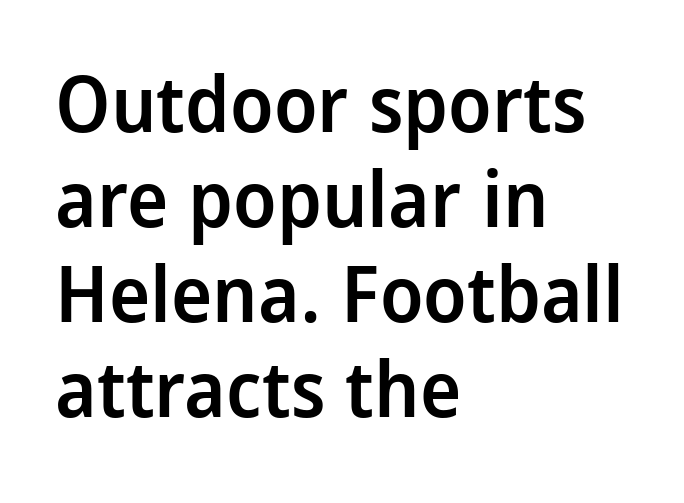
{"serif": "no", "italic": "no", "bold": "semi", "weight": "semibold", "width": "condensed", "stroke_contrast": "low", "x_height": "large", "monospaced": "no", "underline": "no", "align": "left", "line_spacing_ratio": 1.22, "letter_spacing": "normal", "letter_spacing_em": 0.0, "glyph_px": 78}
